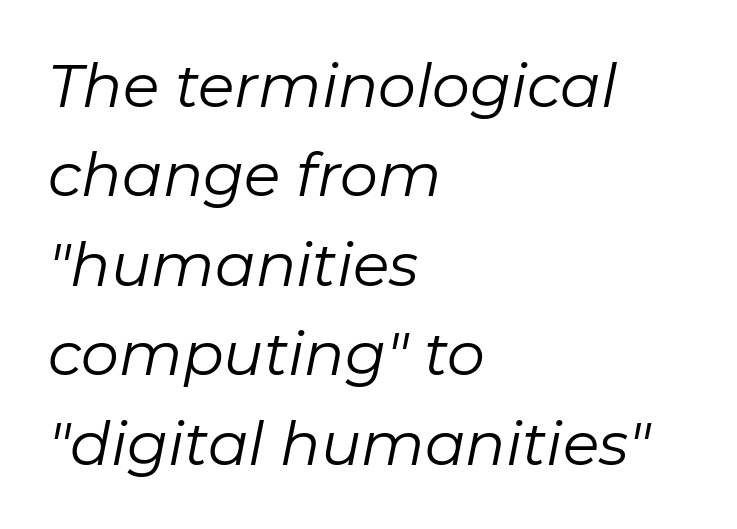
The image shows 60 px regular-weight type, italic (leaning right); set left-aligned, normal line spacing (1.49x), normal letter spacing, not underlined; low stroke contrast and a medium x-height.
